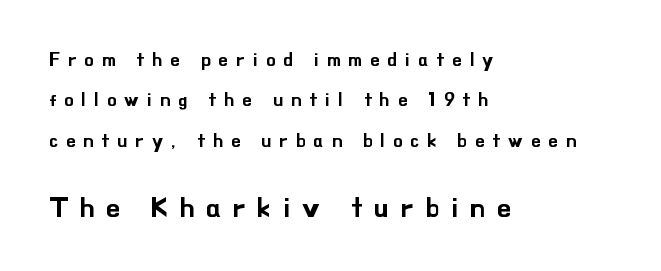
The image shows 28 px sans-serif type, upright; set left-aligned, loose line spacing (2.13x), unusually wide letter spacing (+0.43 em), not underlined; the second (bottom) block is 1.47x larger; low stroke contrast and a small x-height.
